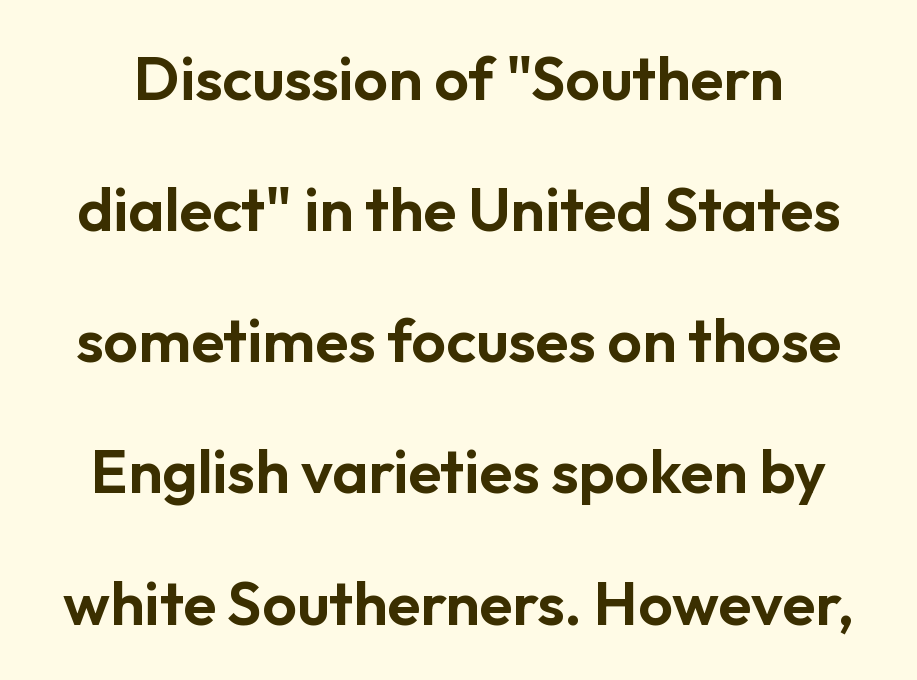
{"serif": "no", "italic": "no", "width": "normal", "stroke_contrast": "low", "x_height": "medium", "monospaced": "no", "underline": "no", "line_spacing": "loose", "line_spacing_ratio": 2.15, "letter_spacing": "normal", "letter_spacing_em": 0.0, "glyph_px": 61}
